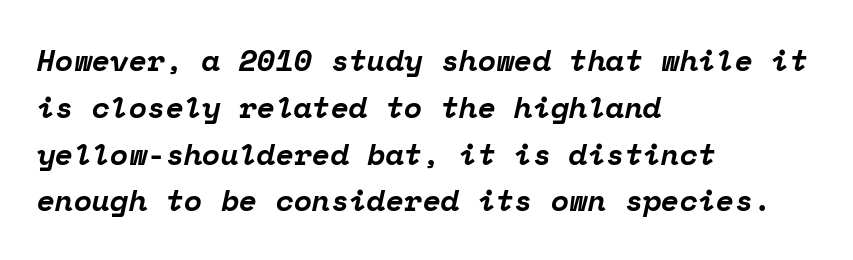
Q: Is the text bold? A: Yes.
Q: Is the text italic (slanted)? A: Yes, it leans right by about 12 degrees.
Q: Is the typeface a serif or a sans-serif typeface? A: Serif.
Q: Is the text underlined? A: No.
Q: How is the paragraph aligned? A: Left-aligned.
Q: Is the spacing between letters normal or unusually wide? A: Normal.
Q: Is the spacing between lines tight, normal or loose? A: Normal.
Q: Width (condensed, normal, or wide)? A: Normal.
Q: Stroke contrast? A: Low.
Q: x-height? A: Medium.
Q: Monospaced? A: Yes.
